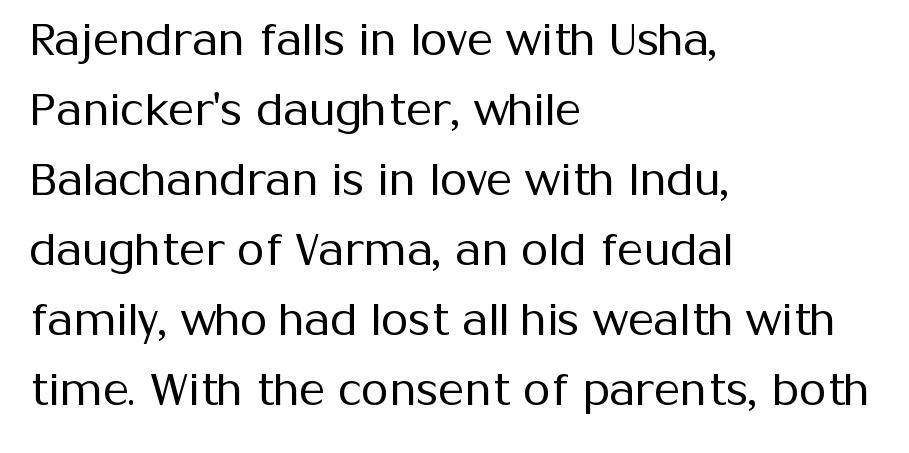
Whoever set this chose a conventional vertical rhythm. Font category for this specimen: sans-serif. The space directly below the letters is spotless. The passage shown is not bold in any degree. A classic flush-left, rag-right setting is used for this passage. The lettering holds an erect, upright posture throughout.
